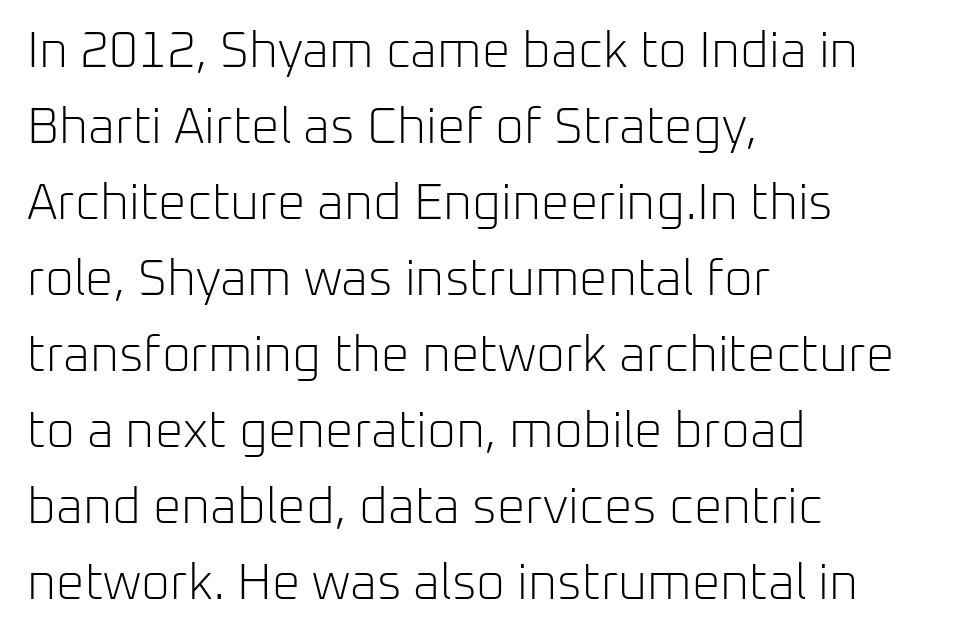
The image shows 50 px light sans-serif type, upright; set left-aligned, normal line spacing (1.52x), normal letter spacing, not underlined; low stroke contrast and a medium x-height.
